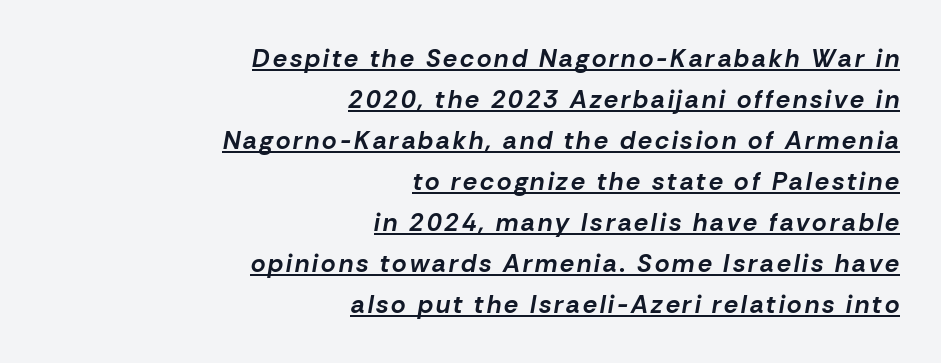
Tall strokes in this sample are angled rather than plumb. The sample has been set heavy, in full bold. Is there an underline? Yes — a line sits under the letters. Whoever set this chose a conventional vertical rhythm. The rendering anchors every line to the right-hand side.
